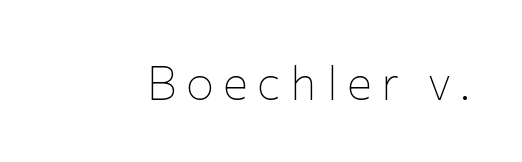
{"serif": "no", "italic": "no", "bold": "no", "weight": "thin", "width": "normal", "stroke_contrast": "low", "x_height": "medium", "monospaced": "no", "underline": "no", "letter_spacing": "wide", "letter_spacing_em": 0.2, "glyph_px": 47}
